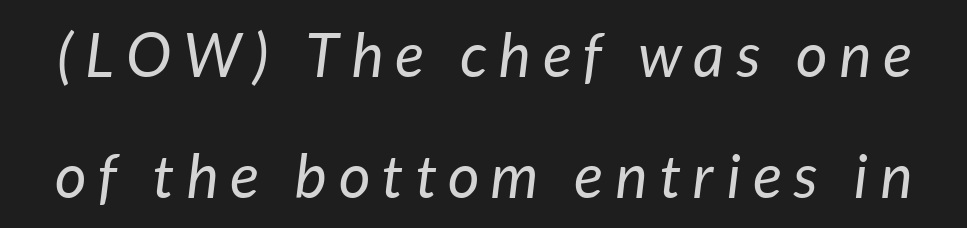
Q: Is the text bold? A: No.
Q: Is the text italic (slanted)? A: Yes, it leans right by about 7 degrees.
Q: Is the text underlined? A: No.
Q: Is the spacing between letters normal or unusually wide? A: Unusually wide.
Q: Is the spacing between lines tight, normal or loose? A: Loose.
Q: Width (condensed, normal, or wide)? A: Normal.
Q: Stroke contrast? A: Low.
Q: x-height? A: Medium.
Q: Monospaced? A: No.
